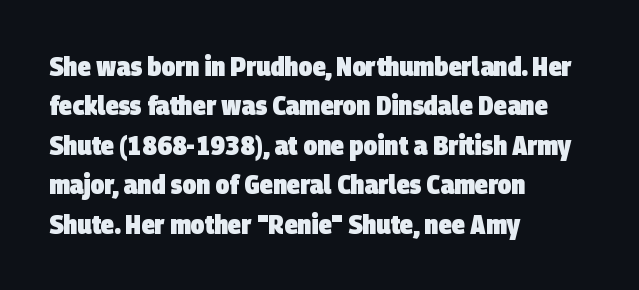
The space between consecutive lines is moderate. The space beneath each line is pristine and unruled. Inter-character spacing is left at the font's built-in metrics. The rendering anchors every line to the left-hand side.
